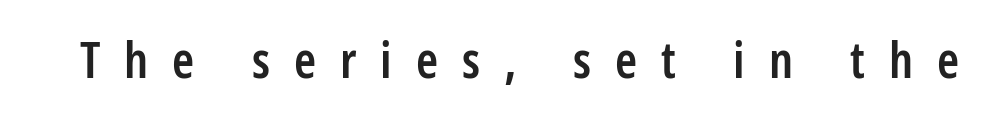
The image shows 50 px semibold, condensed sans-serif type, upright; set unusually wide letter spacing (+0.48 em), not underlined; low stroke contrast and a medium x-height.
